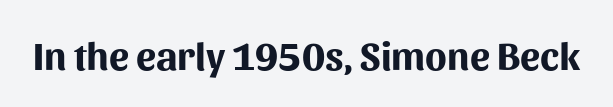
Q: Is the text bold? A: Yes.
Q: Is the text italic (slanted)? A: No, it is upright.
Q: Is the typeface a serif or a sans-serif typeface? A: Sans-serif.
Q: Is the text underlined? A: No.
Q: Is the spacing between letters normal or unusually wide? A: Normal.
Q: Width (condensed, normal, or wide)? A: Normal.
Q: Stroke contrast? A: Medium.
Q: x-height? A: Medium.
Q: Monospaced? A: No.
